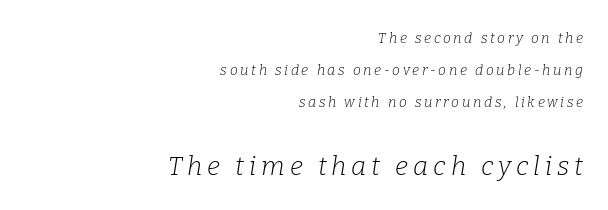
The image shows 26 px text type, italic (leaning right); set right-aligned, loose line spacing (2.29x), not underlined; the second (bottom) block is 1.86x larger.
